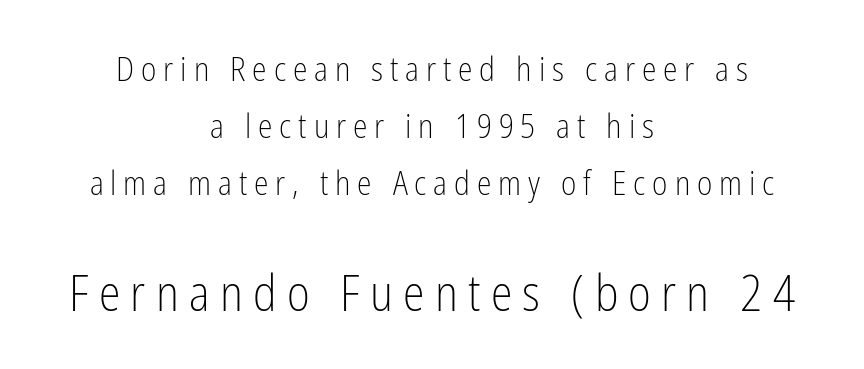
Q: Is the text bold? A: No.
Q: Is the text italic (slanted)? A: No, it is upright.
Q: Is the typeface a serif or a sans-serif typeface? A: Sans-serif.
Q: Is the text underlined? A: No.
Q: How is the paragraph aligned? A: Centered.
Q: Is the spacing between letters normal or unusually wide? A: Unusually wide.
Q: Which block of text is set in a larger size, the first (top) or the second (bottom)? A: The second (bottom) one.
Q: Width (condensed, normal, or wide)? A: Condensed.
Q: Stroke contrast? A: Low.
Q: x-height? A: Medium.
Q: Monospaced? A: No.
